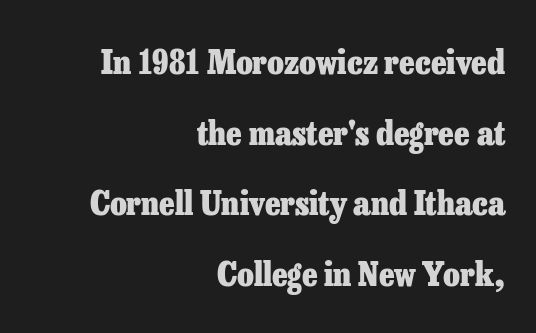
{"serif": "yes", "italic": "no", "bold": "yes", "weight": "heavy", "width": "normal", "stroke_contrast": "low", "x_height": "medium", "monospaced": "no", "underline": "no", "align": "right", "line_spacing": "loose", "line_spacing_ratio": 2.08, "letter_spacing": "normal", "letter_spacing_em": 0.0, "glyph_px": 34}
